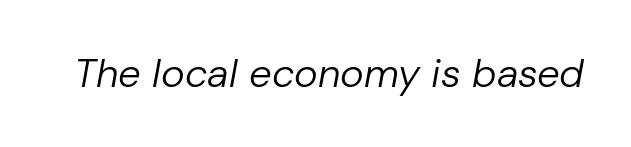
{"italic": "yes", "lean": "right", "slant_degrees": 10, "bold": "no", "weight": "regular", "width": "normal", "stroke_contrast": "low", "x_height": "medium", "monospaced": "no", "underline": "no", "letter_spacing": "normal", "letter_spacing_em": 0.0, "glyph_px": 40}
